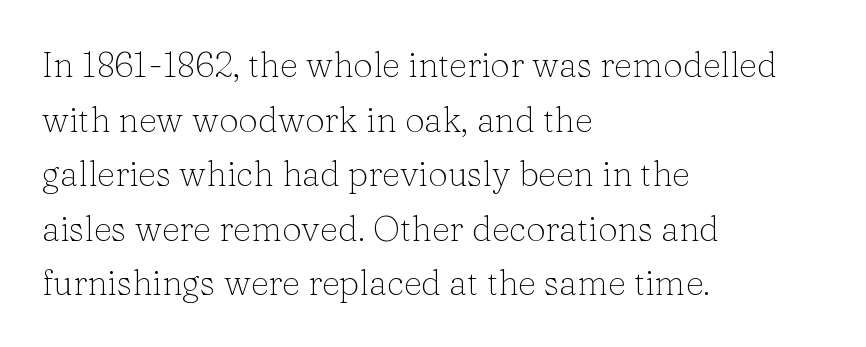
{"serif": "yes", "italic": "no", "bold": "no", "weight": "light", "width": "normal", "stroke_contrast": "low", "x_height": "medium", "monospaced": "no", "underline": "no", "align": "left", "line_spacing": "normal", "line_spacing_ratio": 1.56, "letter_spacing": "normal", "letter_spacing_em": 0.0, "glyph_px": 35}
